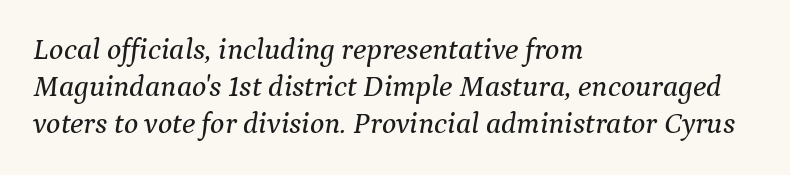
You could not count columns in this text — the font is proportionally spaced. The lines are quadded left. The specimen omits any rule beneath the text block's lines. Observe the serifs anchoring each vertical stroke in this sample. The line texture is even and compact thanks to regular tracking.
